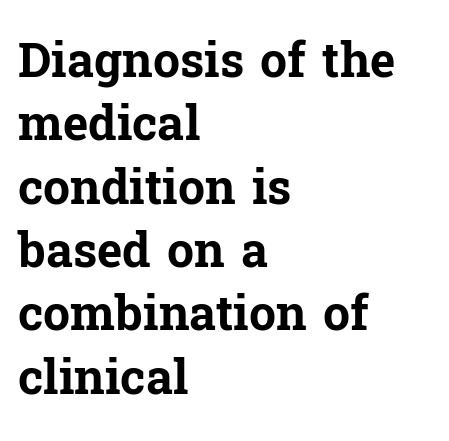
The image shows 48 px bold serif type, upright; set left-aligned, normal line spacing (1.32x), normal letter spacing, not underlined; low stroke contrast and a medium x-height.
